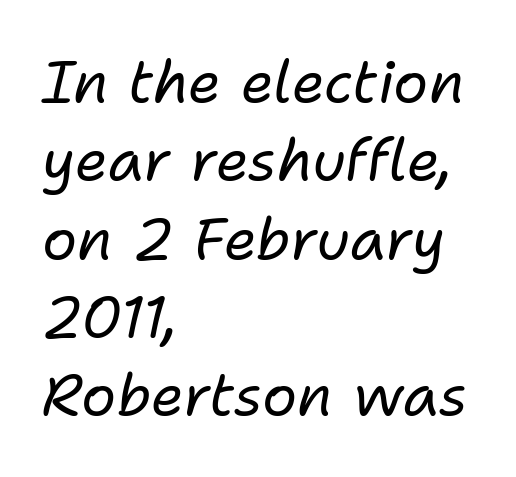
The image shows 58 px regular-weight type, italic (leaning right); set left-aligned, normal line spacing (1.35x), normal letter spacing, not underlined; low stroke contrast and a medium x-height.
